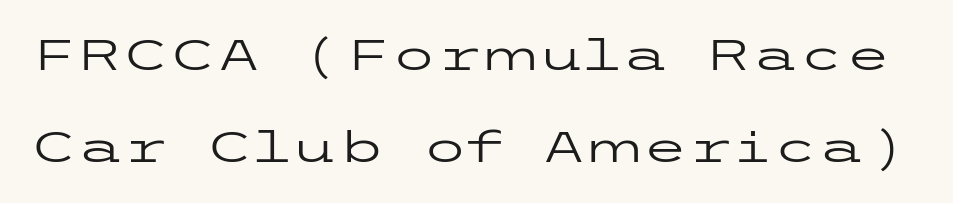
What stands out about the letter spacing? Nothing — it is the standard amount. Vertically, the passage feels expansive, rows floating well apart. Unbolded letterforms with no extra heft. Italic? Not at all — the glyphs are vertical. Any mark beneath the type? The region is blank. You can tell from the bare stems that sans-serif type was used.
